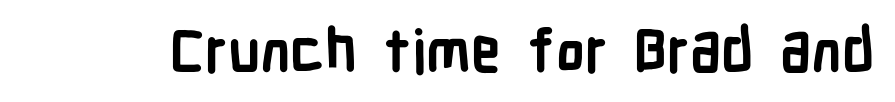
Q: Is the text bold? A: Yes.
Q: Is the text italic (slanted)? A: No, it is upright.
Q: Is the typeface a serif or a sans-serif typeface? A: Sans-serif.
Q: Is the text underlined? A: No.
Q: Is the spacing between letters normal or unusually wide? A: Normal.
Q: Width (condensed, normal, or wide)? A: Condensed.
Q: Stroke contrast? A: Low.
Q: x-height? A: Medium.
Q: Monospaced? A: No.
